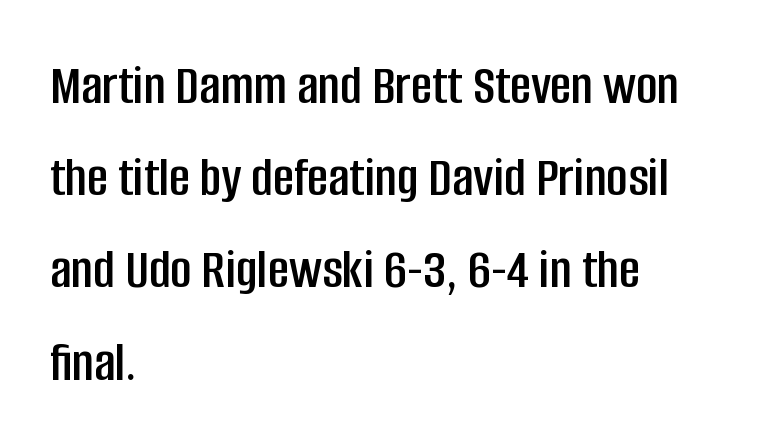
The image shows 58 px condensed sans-serif type, upright; set left-aligned, normal line spacing (1.59x), normal letter spacing, not underlined; low stroke contrast and a large x-height.
